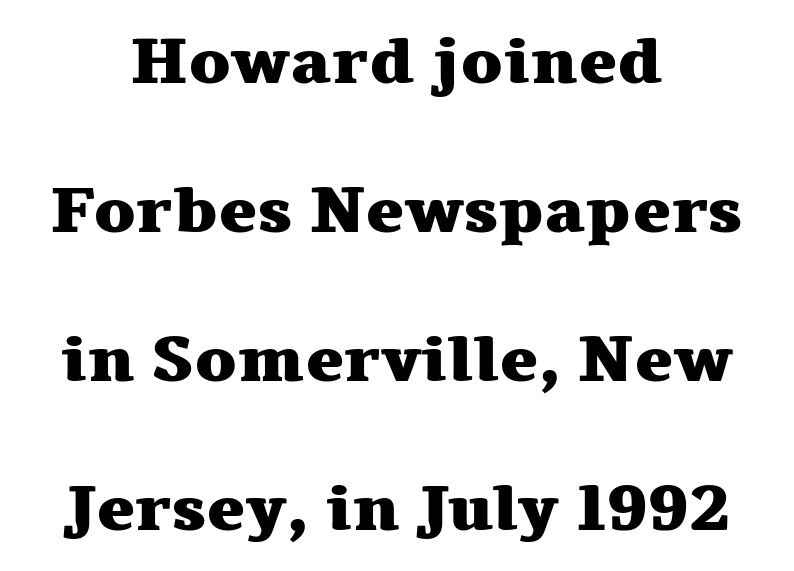
Q: Is the text bold? A: Yes.
Q: Is the text italic (slanted)? A: No, it is upright.
Q: Is the typeface a serif or a sans-serif typeface? A: Serif.
Q: Is the text underlined? A: No.
Q: How is the paragraph aligned? A: Centered.
Q: Is the spacing between letters normal or unusually wide? A: Normal.
Q: Is the spacing between lines tight, normal or loose? A: Loose.
Q: Width (condensed, normal, or wide)? A: Wide.
Q: Stroke contrast? A: Medium.
Q: x-height? A: Medium.
Q: Monospaced? A: No.
